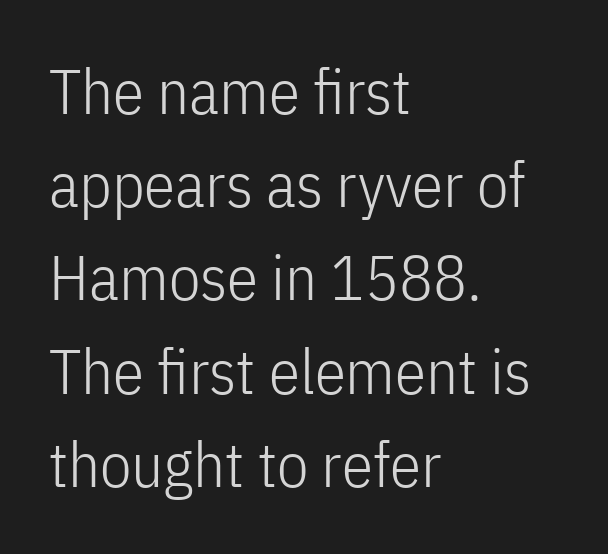
{"serif": "no", "italic": "no", "bold": "no", "weight": "light", "width": "condensed", "stroke_contrast": "low", "x_height": "medium", "monospaced": "no", "underline": "no", "align": "left", "line_spacing": "normal", "line_spacing_ratio": 1.48, "letter_spacing": "normal", "letter_spacing_em": 0.0, "glyph_px": 63}
